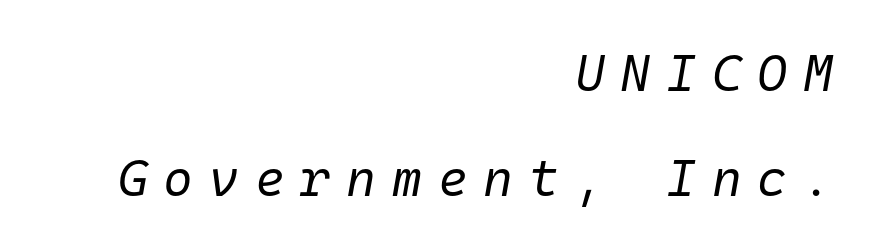
{"italic": "yes", "lean": "right", "slant_degrees": 10, "bold": "no", "weight": "regular", "width": "normal", "stroke_contrast": "low", "x_height": "medium", "monospaced": "yes", "underline": "no", "align": "right", "line_spacing": "loose", "line_spacing_ratio": 2.06, "letter_spacing": "wide", "letter_spacing_em": 0.31, "glyph_px": 51}
